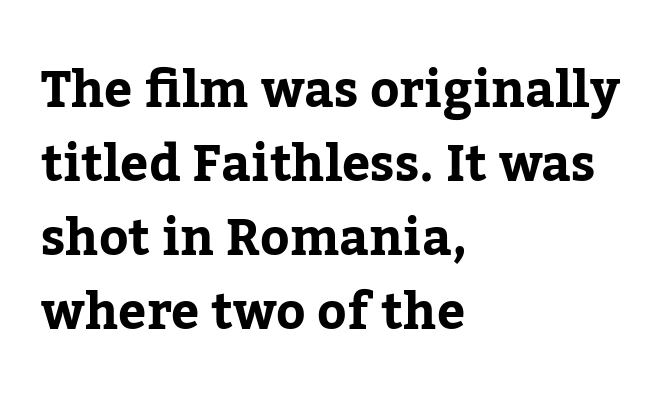
{"serif": "yes", "italic": "no", "bold": "yes", "weight": "bold", "width": "normal", "stroke_contrast": "low", "x_height": "medium", "monospaced": "no", "underline": "no", "align": "left", "line_spacing": "normal", "line_spacing_ratio": 1.48, "letter_spacing": "normal", "letter_spacing_em": 0.0, "glyph_px": 50}
